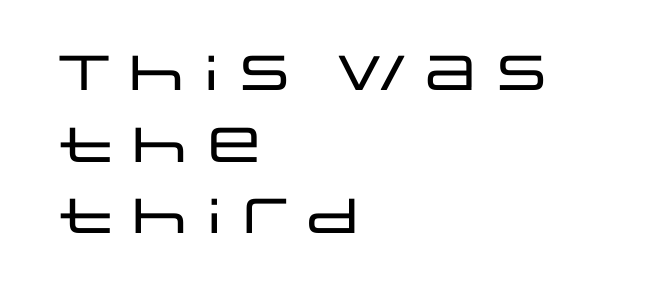
Q: Is the text italic (slanted)? A: No, it is upright.
Q: Is the typeface a serif or a sans-serif typeface? A: Sans-serif.
Q: Is the text underlined? A: No.
Q: How is the paragraph aligned? A: Left-aligned.
Q: Is the spacing between letters normal or unusually wide? A: Normal.
Q: Is the spacing between lines tight, normal or loose? A: Normal.
Q: Width (condensed, normal, or wide)? A: Wide.
Q: Stroke contrast? A: Low.
Q: x-height? A: Large.
Q: Monospaced? A: No.
